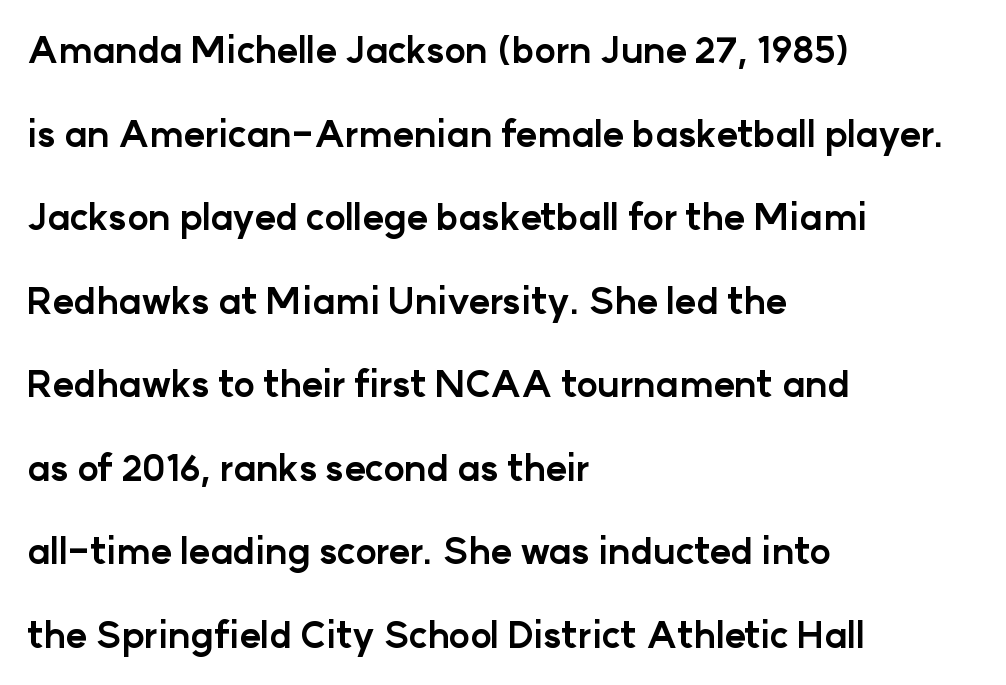
{"serif": "no", "italic": "no", "bold": "yes", "weight": "bold", "width": "normal", "stroke_contrast": "low", "x_height": "medium", "monospaced": "no", "underline": "no", "align": "left", "line_spacing": "loose", "line_spacing_ratio": 2.32, "letter_spacing": "normal", "letter_spacing_em": 0.0, "glyph_px": 36}
